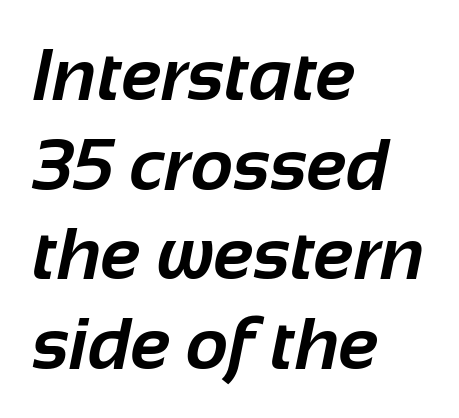
The image shows 74 px bold sans-serif type; set left-aligned, line spacing 1.21x, normal letter spacing, not underlined; low stroke contrast and a medium x-height.
